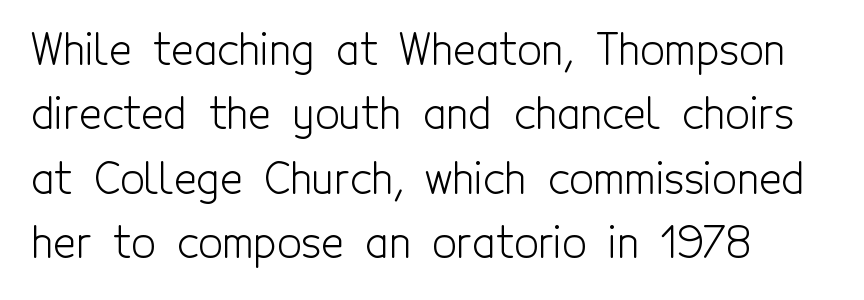
Leftover space on each line is placed entirely after the last word. No extra tracking has been applied to these lines. Nothing heavy about these letters — not bold at all. Notice how descenders clear the ascenders below comfortably — that's standard leading.
